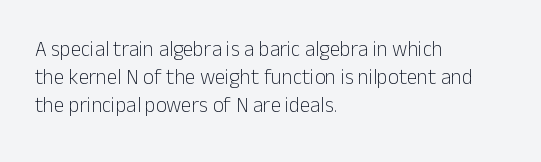
The paragraph has a hard left edge and a soft right edge. Rows of type keep a routine distance in the vertical direction. The letters sit at their default tracking, neither squeezed nor spread. Posture: vertical.
